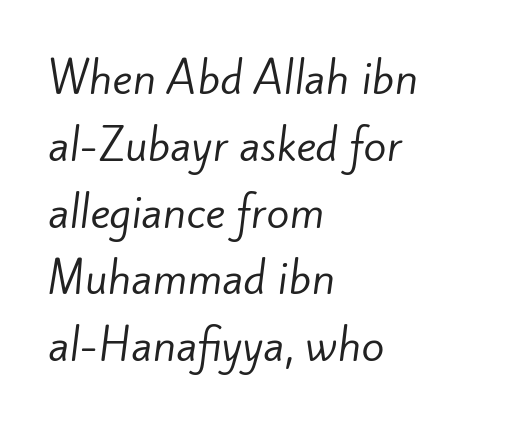
{"serif": "no", "bold": "no", "weight": "regular", "width": "normal", "stroke_contrast": "low", "x_height": "small", "monospaced": "no", "underline": "no", "align": "left", "line_spacing": "normal", "line_spacing_ratio": 1.59, "letter_spacing": "normal", "letter_spacing_em": 0.0, "glyph_px": 42}
